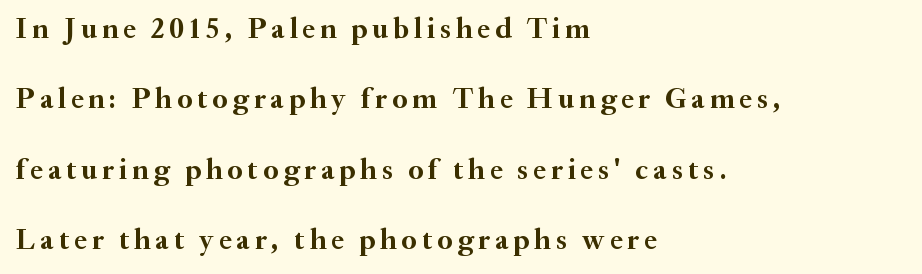
Here the designer chose a conventional face with non-uniform glyph widths. Italic: no, the glyphs are upright roman. Its strokes are broad and dark, the hallmark of bold type. Alignment: flush left.
